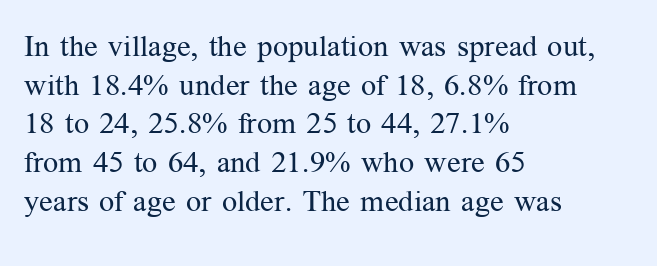
{"serif": "yes", "italic": "no", "bold": "no", "weight": "regular", "width": "normal", "stroke_contrast": "medium", "x_height": "medium", "monospaced": "no", "underline": "no", "align": "left", "line_spacing": "normal", "line_spacing_ratio": 1.29, "letter_spacing": "normal", "letter_spacing_em": 0.0, "glyph_px": 30}
